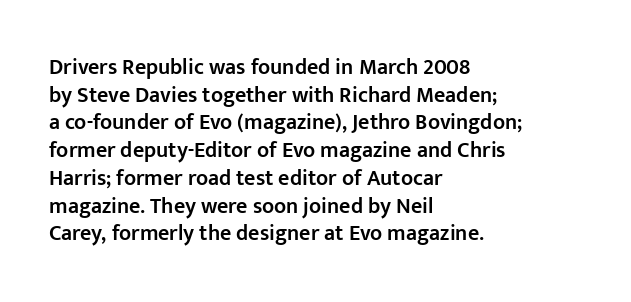
The image shows 22 px text type, upright; set left-aligned, normal line spacing (1.26x), normal letter spacing, not underlined.
